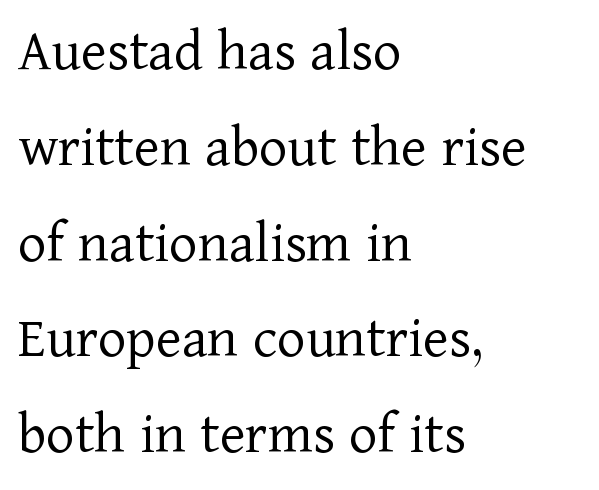
{"serif": "yes", "italic": "no", "bold": "no", "weight": "light", "width": "normal", "stroke_contrast": "low", "x_height": "medium", "monospaced": "no", "underline": "no", "align": "left", "line_spacing": "normal", "line_spacing_ratio": 1.57, "letter_spacing": "normal", "letter_spacing_em": 0.0, "glyph_px": 61}
